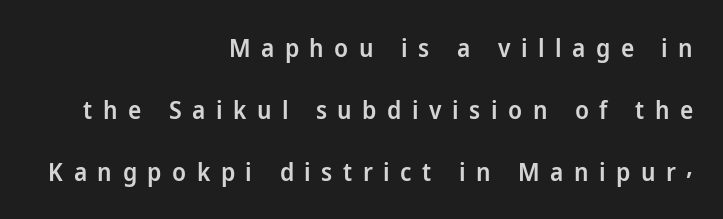
{"italic": "no", "bold": "semi", "underline": "no", "align": "right", "line_spacing": "loose", "line_spacing_ratio": 2.48, "letter_spacing": "wide", "letter_spacing_em": 0.42, "glyph_px": 25}
